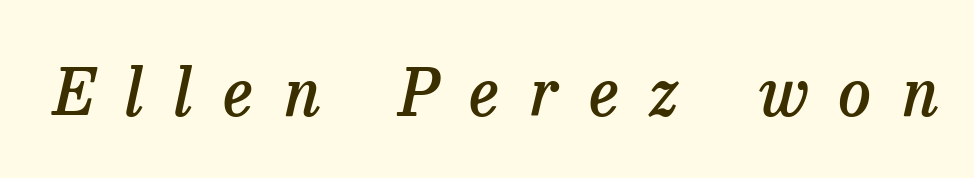
The letters advance in unequal steps, a hallmark of proportional type. Are there feet on the stems? There are — it's a serif. Each word looks stretched out because of the extra space between its letters. Stems and bowls a touch heavier than normal — semibold.
